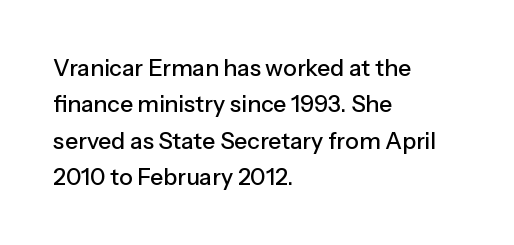
{"italic": "no", "underline": "no", "align": "left", "line_spacing": "normal", "line_spacing_ratio": 1.58, "letter_spacing": "normal", "letter_spacing_em": 0.0, "glyph_px": 23}
